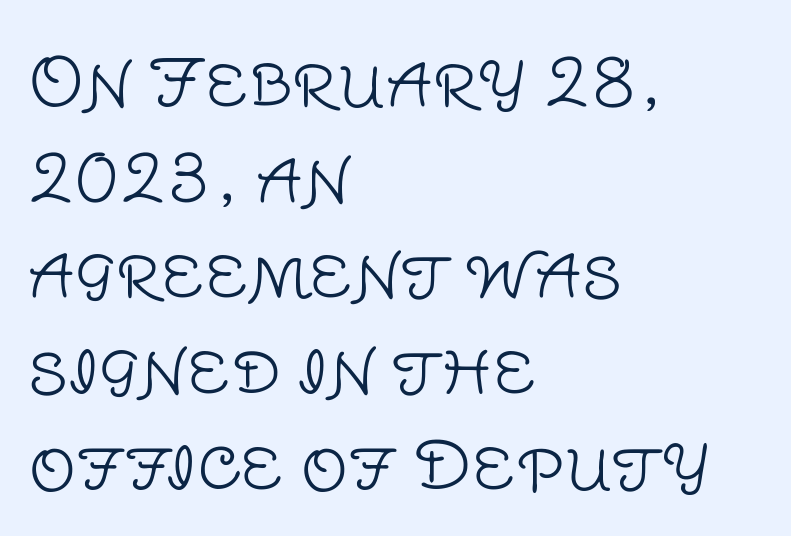
The letters advance in unequal steps, a hallmark of proportional type. Regarding leading, the lines here are spaced in the standard way. The font sits on the lighter half of the weight spectrum, regular included. Compared with typical body copy, the letter spacing here is the same.
